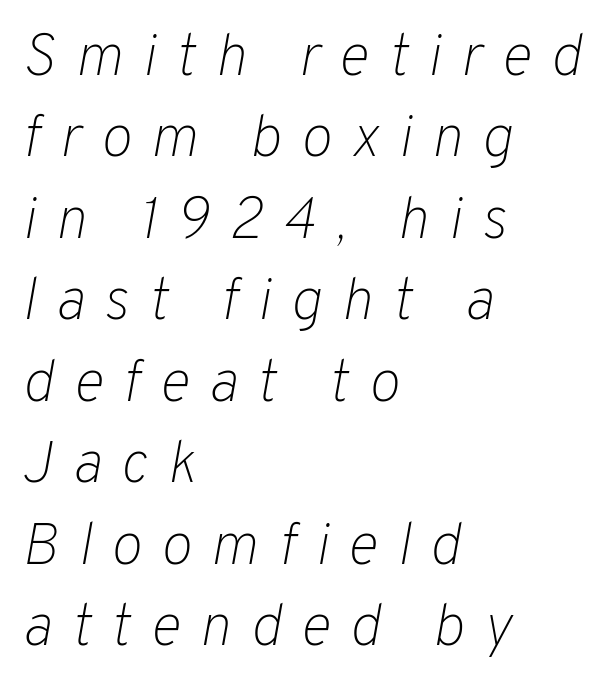
The image shows 59 px light type, italic (leaning right); set left-aligned, normal line spacing (1.38x), unusually wide letter spacing (+0.33 em), not underlined; low stroke contrast and a medium x-height.
